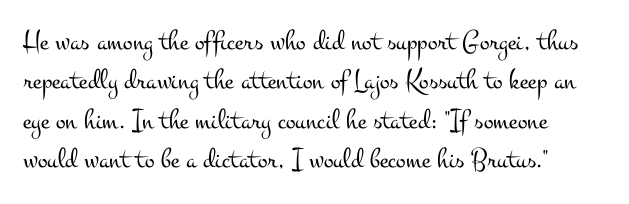
Each line starts at the same left margin while the right side varies. The specimen omits any rule beneath the text block's lines. Heft: none added — not bold. Here the glyphs are tracked normally, forming tight word shapes.
